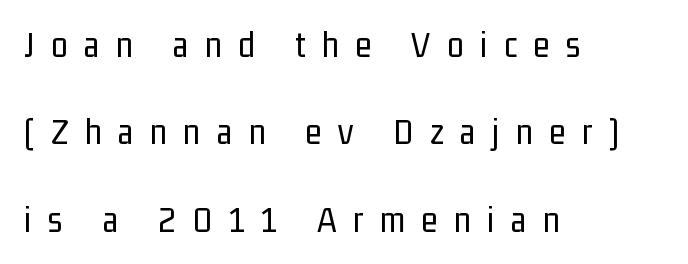
Q: Is the text bold? A: No.
Q: Is the text italic (slanted)? A: No, it is upright.
Q: Is the typeface a serif or a sans-serif typeface? A: Sans-serif.
Q: Is the text underlined? A: No.
Q: How is the paragraph aligned? A: Left-aligned.
Q: Is the spacing between letters normal or unusually wide? A: Unusually wide.
Q: Is the spacing between lines tight, normal or loose? A: Loose.
Q: Width (condensed, normal, or wide)? A: Condensed.
Q: Stroke contrast? A: Low.
Q: x-height? A: Medium.
Q: Monospaced? A: No.
